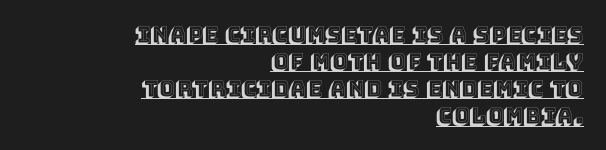
The image shows 21 px text type, upright; set right-aligned, normal line spacing (1.29x), normal letter spacing, underlined.
